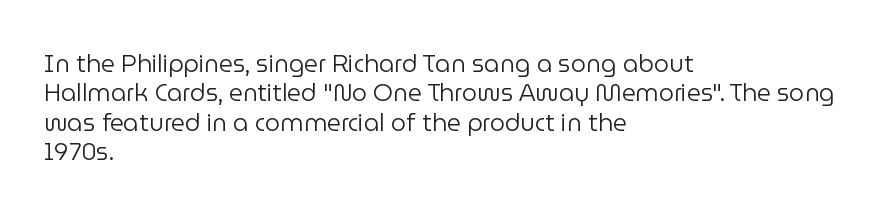
Notice how the stems are strictly vertical — no italics here. Standard letterfit; no display-style spreading of the glyphs. The space beneath each line is pristine and unruled. Counters stay open thanks to moderate or lighter strokes. A classic flush-left, rag-right setting is used for this passage.
